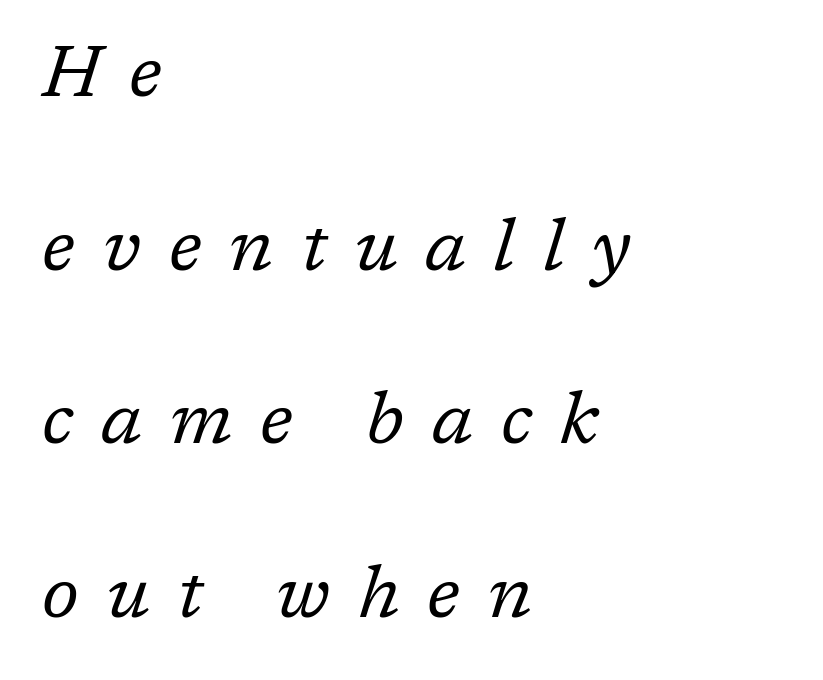
The passage is arranged the way most books set body copy — flush left. A typesetter would call this heavily tracked-out type. No extra ink here — the face is not bold. This sample trades compactness for vertical openness between lines. I'd call this a serif setting — the letters wear small feet.
